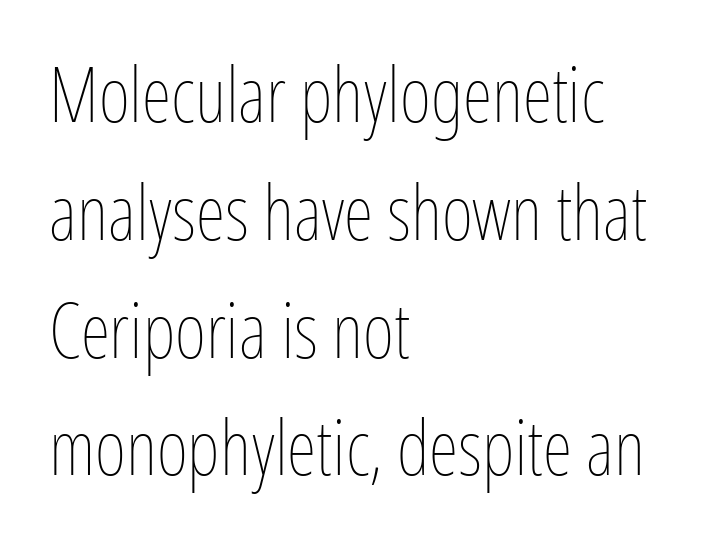
A student would call this left alignment; a typographer would say flush left, rag right. Vertical stems look standard width or narrower in stroke. Honestly, the row spacing looks completely unremarkable. Honestly, there is no underline to notice here at all. The face used here is proportionally spaced, like ordinary book or web type.
